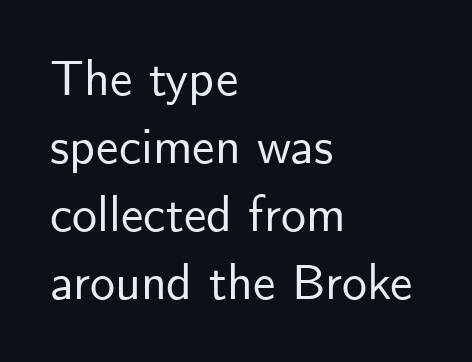
Q: Is the text italic (slanted)? A: No, it is upright.
Q: Is the typeface a serif or a sans-serif typeface? A: Sans-serif.
Q: Is the text underlined? A: No.
Q: How is the paragraph aligned? A: Left-aligned.
Q: Is the spacing between letters normal or unusually wide? A: Normal.
Q: Is the spacing between lines tight, normal or loose? A: Normal.
Q: Width (condensed, normal, or wide)? A: Normal.
Q: Stroke contrast? A: Low.
Q: x-height? A: Small.
Q: Monospaced? A: No.
